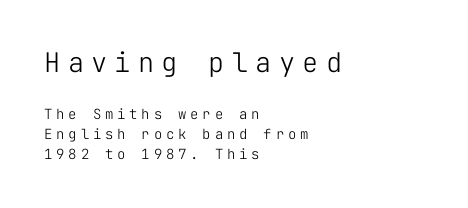
The image shows 27 px text type, upright; set left-aligned, normal line spacing (1.42x), unusually wide letter spacing (+0.27 em), not underlined; the first (top) block is 1.93x larger.
